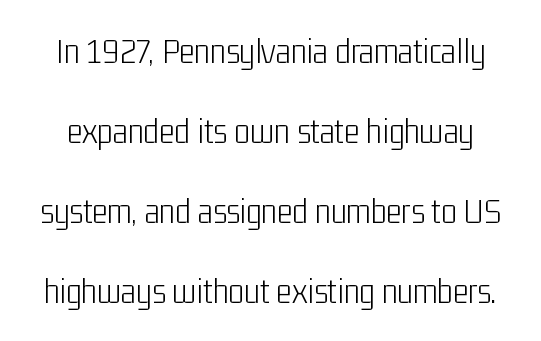
Tall strokes in this sample are plumb rather than angled. These lines are rendered in a variable-pitch font. The cut favours lightness, reaching ordinary text weight at its darkest. Horizontal bands of white between lines are thick stripes.
